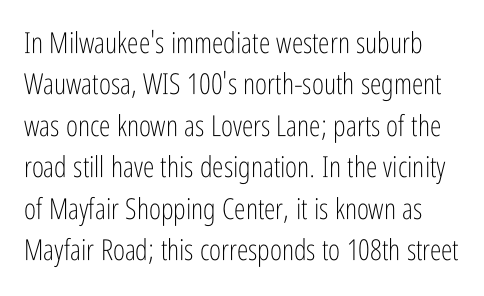
{"serif": "no", "italic": "no", "bold": "no", "weight": "light", "width": "condensed", "stroke_contrast": "low", "x_height": "medium", "monospaced": "no", "underline": "no", "line_spacing": "normal", "line_spacing_ratio": 1.43, "letter_spacing": "normal", "letter_spacing_em": 0.0, "glyph_px": 29}
